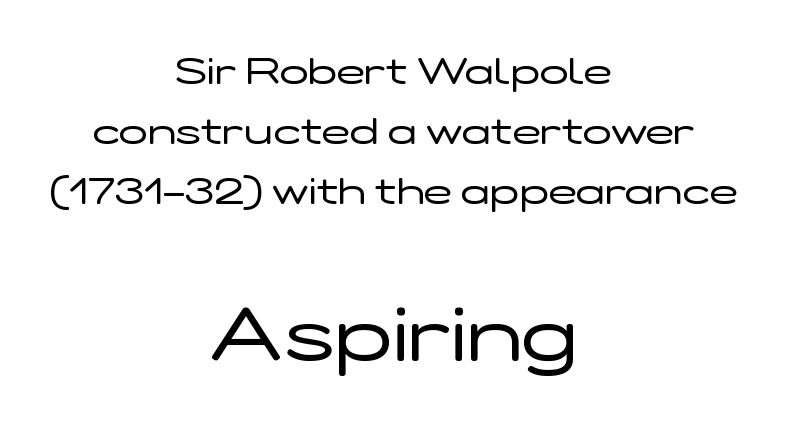
{"serif": "no", "italic": "no", "bold": "no", "weight": "regular", "width": "wide", "stroke_contrast": "low", "x_height": "medium", "monospaced": "no", "underline": "no", "align": "center", "line_spacing": "normal", "line_spacing_ratio": 1.58, "letter_spacing": "normal", "letter_spacing_em": 0.0, "larger_block": "second", "size_ratio": 1.97, "glyph_px": 75}
